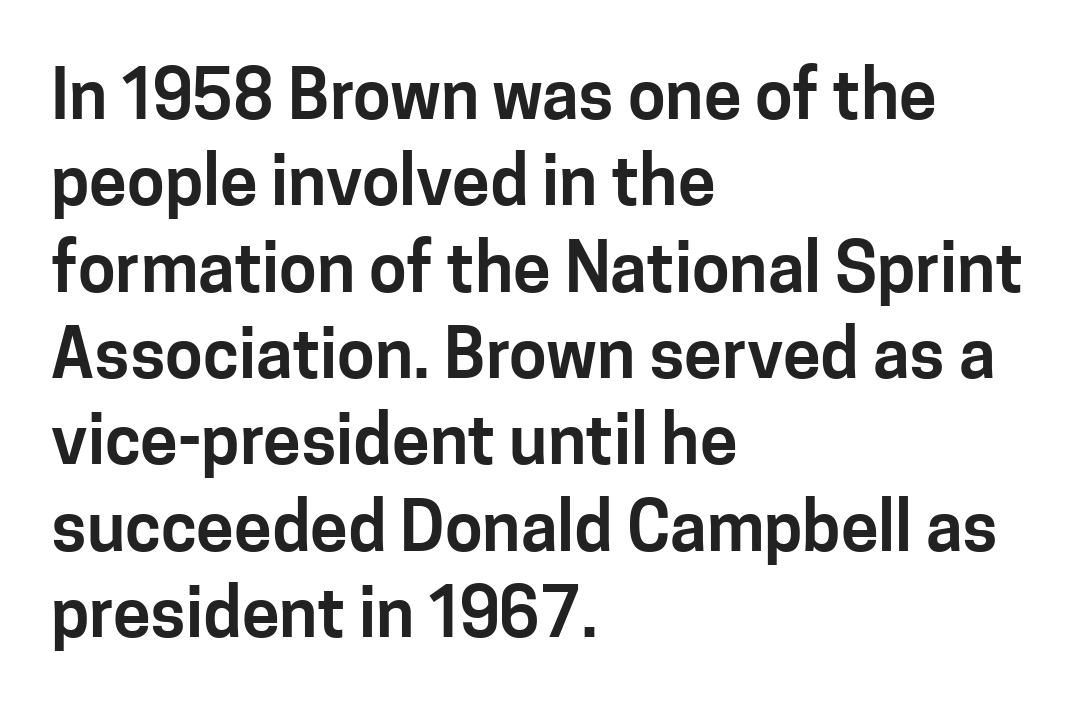
{"serif": "no", "italic": "no", "width": "normal", "stroke_contrast": "low", "x_height": "medium", "monospaced": "no", "underline": "no", "align": "left", "line_spacing": "normal", "line_spacing_ratio": 1.27, "letter_spacing": "normal", "letter_spacing_em": 0.0, "glyph_px": 68}
